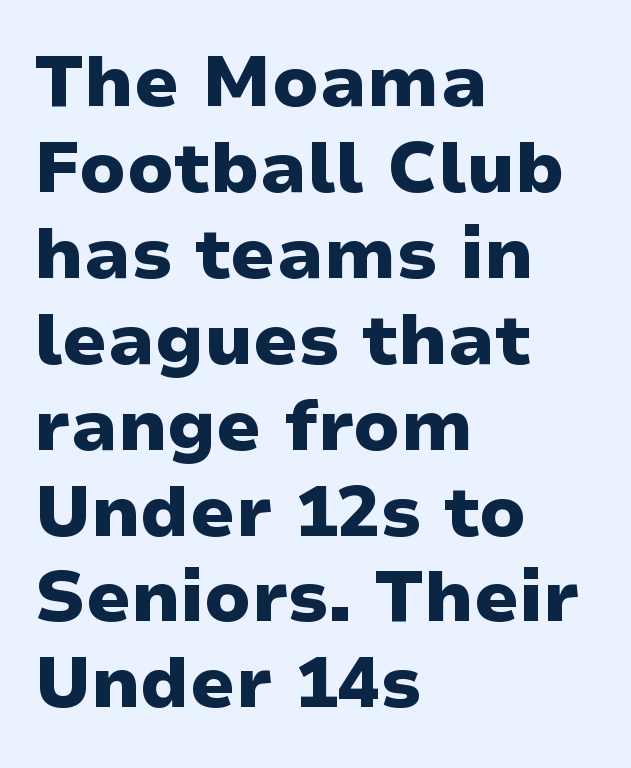
Q: Is the text bold? A: Yes.
Q: Is the text italic (slanted)? A: No, it is upright.
Q: Is the typeface a serif or a sans-serif typeface? A: Sans-serif.
Q: Is the text underlined? A: No.
Q: How is the paragraph aligned? A: Left-aligned.
Q: Is the spacing between letters normal or unusually wide? A: Normal.
Q: Width (condensed, normal, or wide)? A: Wide.
Q: Stroke contrast? A: Low.
Q: x-height? A: Medium.
Q: Monospaced? A: No.
